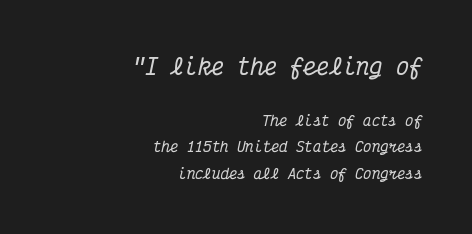
{"italic": "yes", "lean": "right", "slant_degrees": 12, "underline": "no", "align": "right", "line_spacing": "loose", "line_spacing_ratio": 1.91, "letter_spacing": "normal", "letter_spacing_em": 0.0, "larger_block": "first", "size_ratio": 1.57, "glyph_px": 22}
